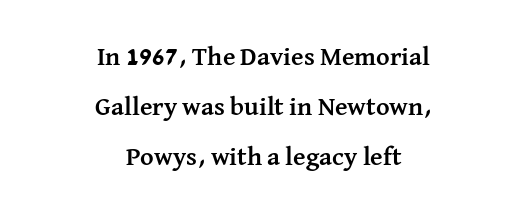
The typography opts for an upright posture over an oblique one. Observe the ordinary spacing: letters are neighbours, not strangers. Weight: bold. Rows of type keep a wide berth in the vertical direction.
